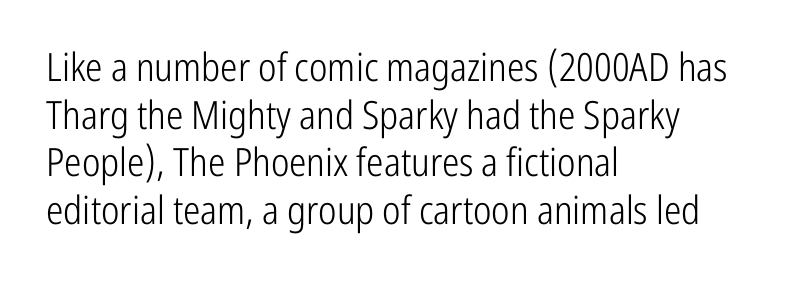
Q: Is the text bold? A: No.
Q: Is the text italic (slanted)? A: No, it is upright.
Q: Is the typeface a serif or a sans-serif typeface? A: Sans-serif.
Q: Is the text underlined? A: No.
Q: How is the paragraph aligned? A: Left-aligned.
Q: Is the spacing between letters normal or unusually wide? A: Normal.
Q: Width (condensed, normal, or wide)? A: Condensed.
Q: Stroke contrast? A: Low.
Q: x-height? A: Medium.
Q: Monospaced? A: No.
